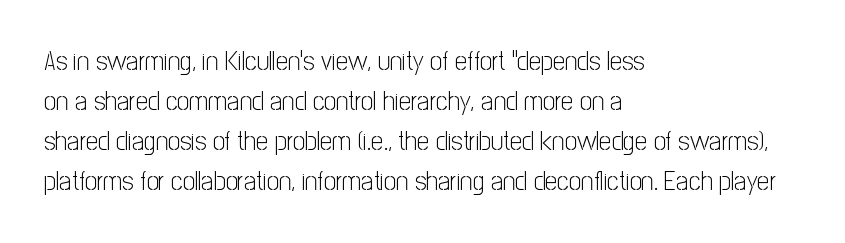
Q: Is the text bold? A: No.
Q: Is the text italic (slanted)? A: No, it is upright.
Q: Is the text underlined? A: No.
Q: How is the paragraph aligned? A: Left-aligned.
Q: Is the spacing between letters normal or unusually wide? A: Normal.
Q: Is the spacing between lines tight, normal or loose? A: Normal.
